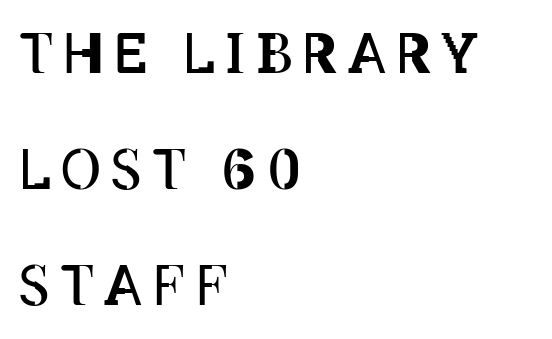
Beneath every word, the page is bare. Line beginnings align vertically; line endings do not. This block would shrink considerably if given ordinary leading; it's expanded now. Posture: straight, roman, zero tilt. Spacing verdict: proportional, widths tailored to each character.
